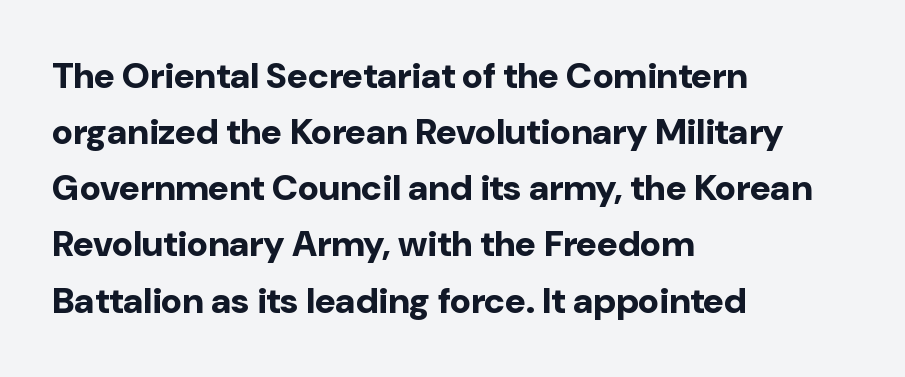
Visually the block forms a straight wall on the left and a jagged coastline on the right. The vertical gap from one line to the next is medium. What stands out about the letter spacing? Nothing — it is the standard amount. Serifs: no, the terminals of the letterforms are clean.
